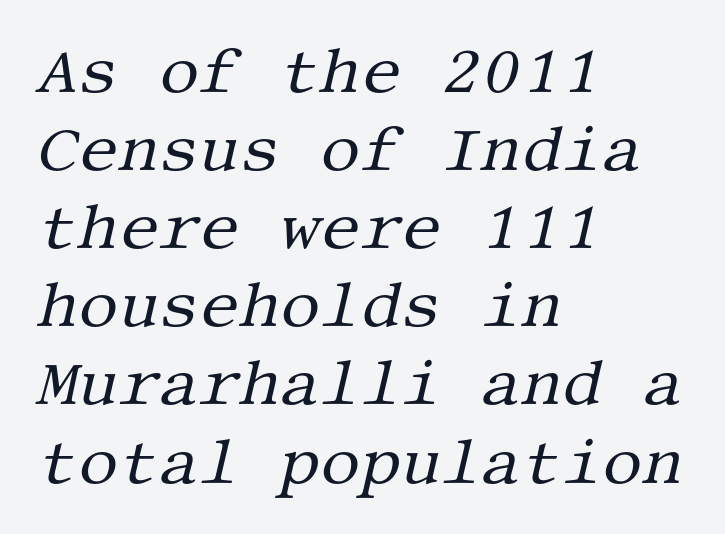
Q: Is the text bold? A: No.
Q: Is the text italic (slanted)? A: Yes, it leans right by about 13 degrees.
Q: Is the typeface a serif or a sans-serif typeface? A: Serif.
Q: Is the text underlined? A: No.
Q: How is the paragraph aligned? A: Left-aligned.
Q: Is the spacing between letters normal or unusually wide? A: Normal.
Q: Width (condensed, normal, or wide)? A: Normal.
Q: Stroke contrast? A: Medium.
Q: x-height? A: Large.
